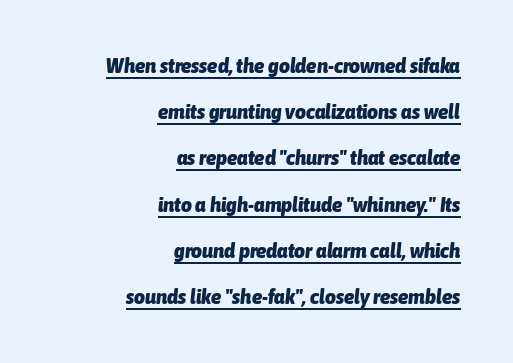
Q: Is the text bold? A: Yes.
Q: Is the text italic (slanted)? A: Yes, it leans right by about 6 degrees.
Q: Is the text underlined? A: Yes.
Q: How is the paragraph aligned? A: Right-aligned.
Q: Is the spacing between letters normal or unusually wide? A: Normal.
Q: Is the spacing between lines tight, normal or loose? A: Loose.
